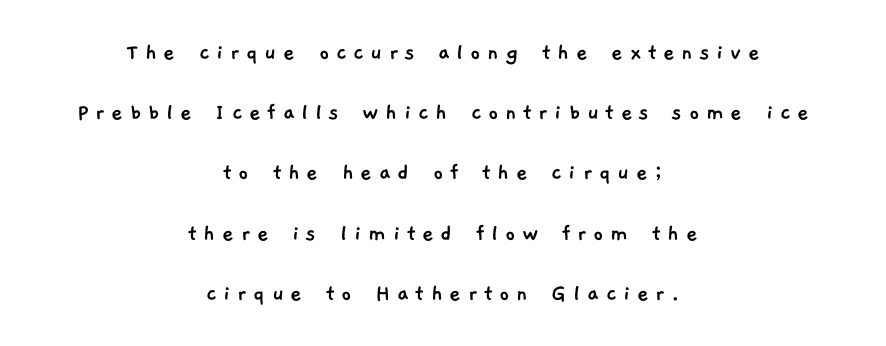
Q: Is the text underlined? A: No.
Q: How is the paragraph aligned? A: Centered.
Q: Is the spacing between letters normal or unusually wide? A: Unusually wide.
Q: Is the spacing between lines tight, normal or loose? A: Loose.
